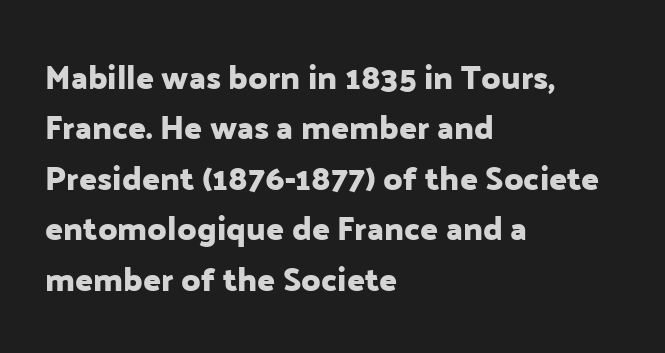
The rendering uses natural spacing where letterforms have individual widths. Honestly, there is no underline to notice here at all. Tracking here is standard; glyphs follow each other at the usual distance. The lettering stays uniformly vertical, giving the passage a roman look. Is there much room between lines? A standard amount, neither cramped nor airy. The lines in this sample share a left origin and differ only in where they stop.
